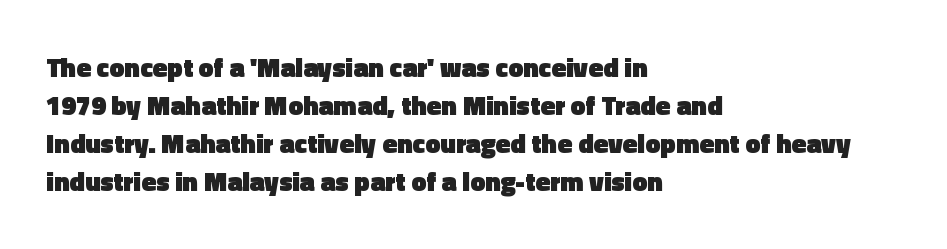
The image shows 27 px bold type, upright; set left-aligned, normal line spacing (1.41x), normal letter spacing, not underlined.
